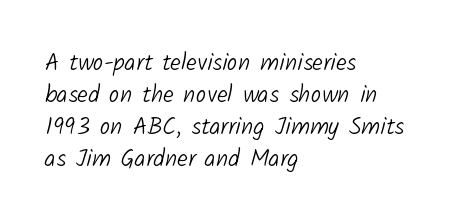
{"bold": "no", "underline": "no", "align": "left", "line_spacing": "normal", "line_spacing_ratio": 1.34, "letter_spacing": "normal", "letter_spacing_em": 0.0, "glyph_px": 24}
